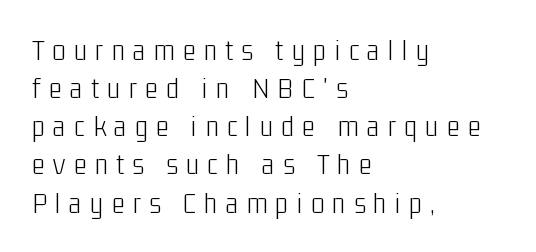
{"serif": "no", "italic": "no", "bold": "no", "weight": "light", "width": "condensed", "stroke_contrast": "low", "x_height": "medium", "monospaced": "no", "underline": "no", "align": "left", "line_spacing_ratio": 1.23, "letter_spacing": "wide", "letter_spacing_em": 0.27, "glyph_px": 31}
